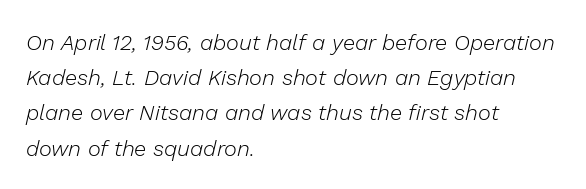
{"italic": "yes", "lean": "right", "slant_degrees": 13, "bold": "no", "underline": "no", "align": "left", "line_spacing": "normal", "line_spacing_ratio": 1.6, "letter_spacing": "normal", "letter_spacing_em": 0.0, "glyph_px": 22}
